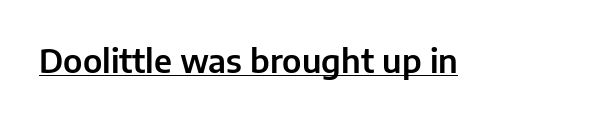
Q: Is the text italic (slanted)? A: No, it is upright.
Q: Is the typeface a serif or a sans-serif typeface? A: Sans-serif.
Q: Is the text underlined? A: Yes.
Q: Is the spacing between letters normal or unusually wide? A: Normal.
Q: Width (condensed, normal, or wide)? A: Normal.
Q: Stroke contrast? A: Low.
Q: x-height? A: Medium.
Q: Monospaced? A: No.
